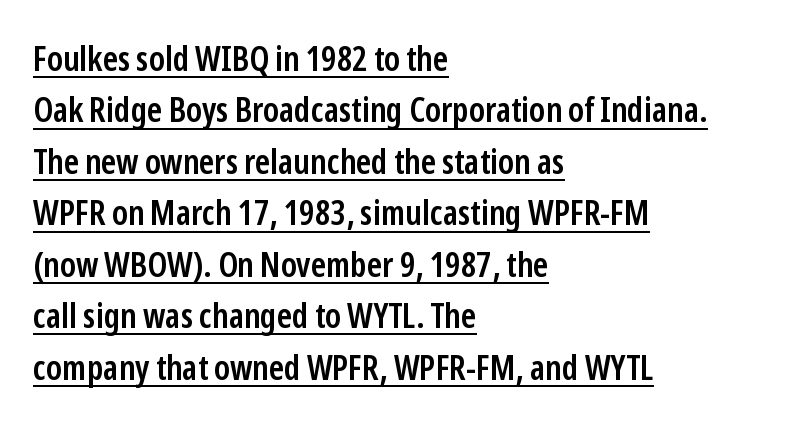
The glyphs have the mass of a demibold cut, below bold. The letters stand upright; this is a roman face. Looks like regular typesetting: each glyph gets only the width it needs. Tracking value appears to be zero — textbook default spacing. Underlining? Definitely there.
